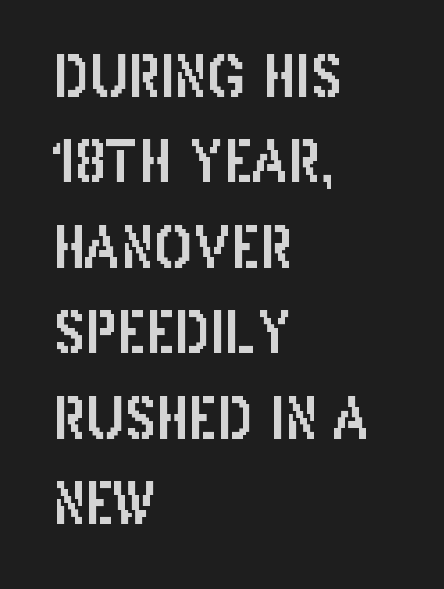
The image shows 57 px condensed sans-serif type, upright; set left-aligned, normal line spacing (1.5x), normal letter spacing, not underlined; low stroke contrast and a large x-height.
